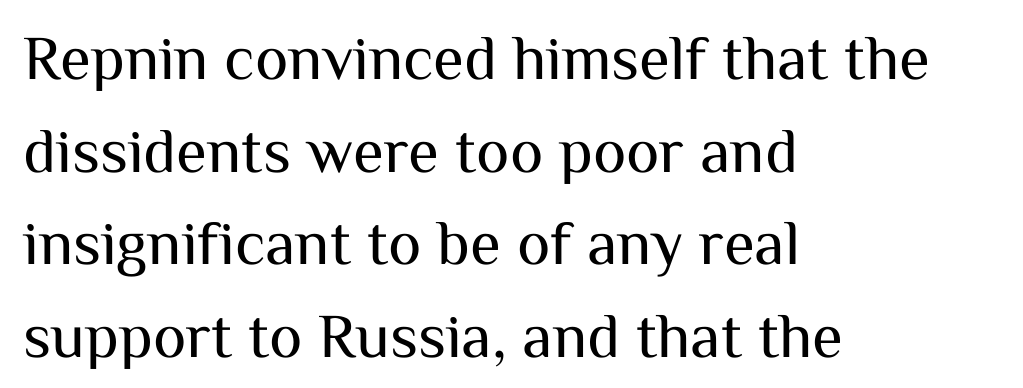
{"serif": "no", "italic": "no", "bold": "no", "weight": "regular", "width": "normal", "stroke_contrast": "medium", "x_height": "medium", "monospaced": "no", "underline": "no", "align": "left", "line_spacing": "normal", "line_spacing_ratio": 1.47, "letter_spacing": "normal", "letter_spacing_em": 0.0, "glyph_px": 63}
